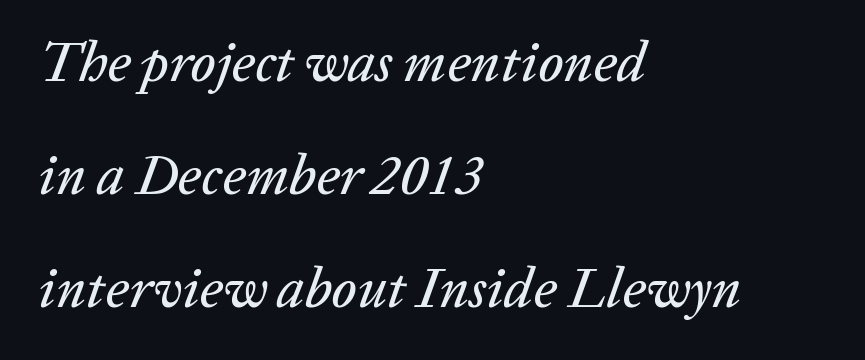
The image shows 56 px text type, italic (leaning right); set left-aligned, loose line spacing (2.02x), normal letter spacing, not underlined; low stroke contrast and a medium x-height.
